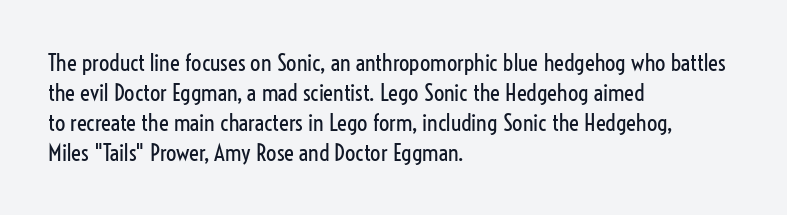
The lines are quadded left. The font sits on the lighter half of the weight spectrum, regular included. Tracking here is standard; glyphs follow each other at the usual distance. Italic? Not at all — the glyphs are vertical. Rule under the text: the space is simply empty.
